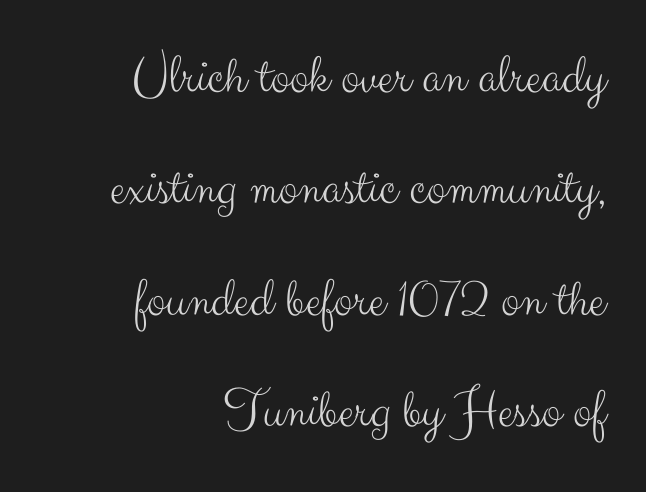
The image shows 56 px light sans-serif type; set right-aligned, loose line spacing (1.99x), normal letter spacing, not underlined; medium stroke contrast and a small x-height.
